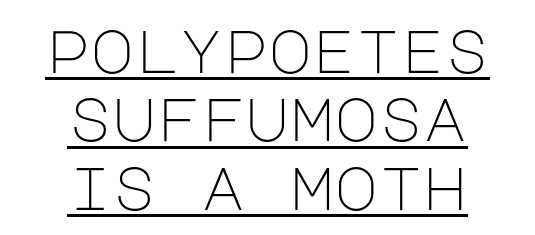
Students, observe: this is what under-led, compact text looks like. Letterform terminals end flat and unadorned throughout the passage. Posture: straight, roman, zero tilt. The sample's only ornament is a line tracing under the words. In CSS terms this would be text-align: center.
